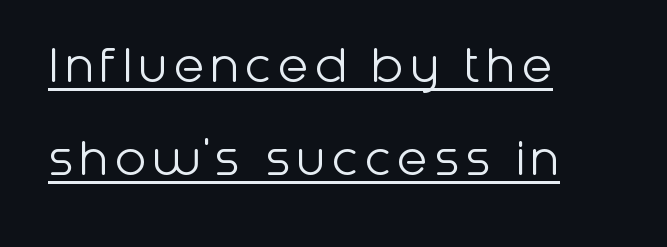
Q: Is the text bold? A: No.
Q: Is the text italic (slanted)? A: No, it is upright.
Q: Is the typeface a serif or a sans-serif typeface? A: Sans-serif.
Q: Is the text underlined? A: Yes.
Q: How is the paragraph aligned? A: Left-aligned.
Q: Is the spacing between lines tight, normal or loose? A: Normal.
Q: Width (condensed, normal, or wide)? A: Normal.
Q: Stroke contrast? A: Low.
Q: x-height? A: Medium.
Q: Monospaced? A: No.
